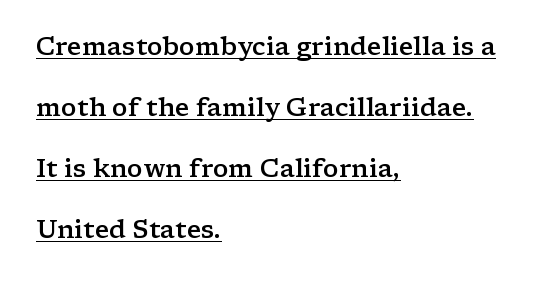
Q: Is the text bold? A: Semi-bold.
Q: Is the text italic (slanted)? A: No, it is upright.
Q: Is the text underlined? A: Yes.
Q: How is the paragraph aligned? A: Left-aligned.
Q: Is the spacing between letters normal or unusually wide? A: Normal.
Q: Is the spacing between lines tight, normal or loose? A: Loose.
